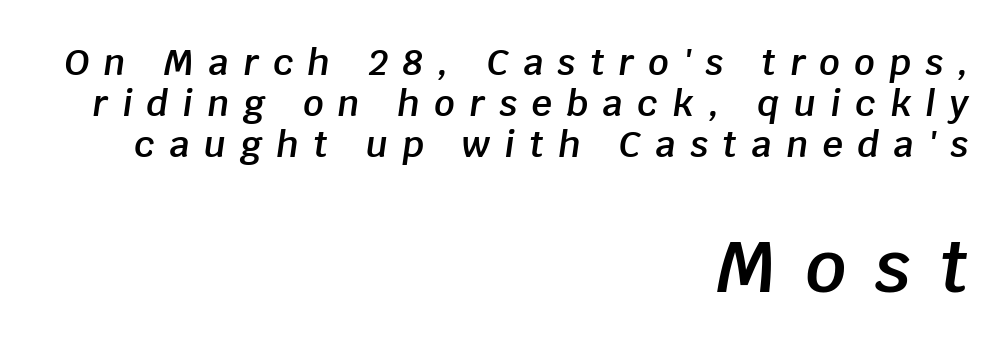
{"italic": "yes", "lean": "right", "slant_degrees": 8, "bold": "semi", "weight": "semibold", "width": "normal", "stroke_contrast": "low", "x_height": "large", "monospaced": "no", "underline": "no", "align": "right", "line_spacing": "tight", "line_spacing_ratio": 1.14, "letter_spacing": "wide", "letter_spacing_em": 0.4, "larger_block": "second", "size_ratio": 2.0, "glyph_px": 72}
